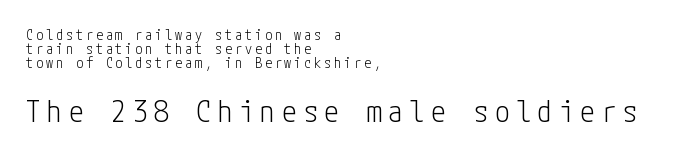
Reading top to bottom, the characters get bigger at the block break. Clear beneath every line of the passage. The rag falls on the right side of this text block. Upright lettering throughout. Caption: face not bold, strokes unweighted. Interline gaps are noticeably narrow in this sample.
